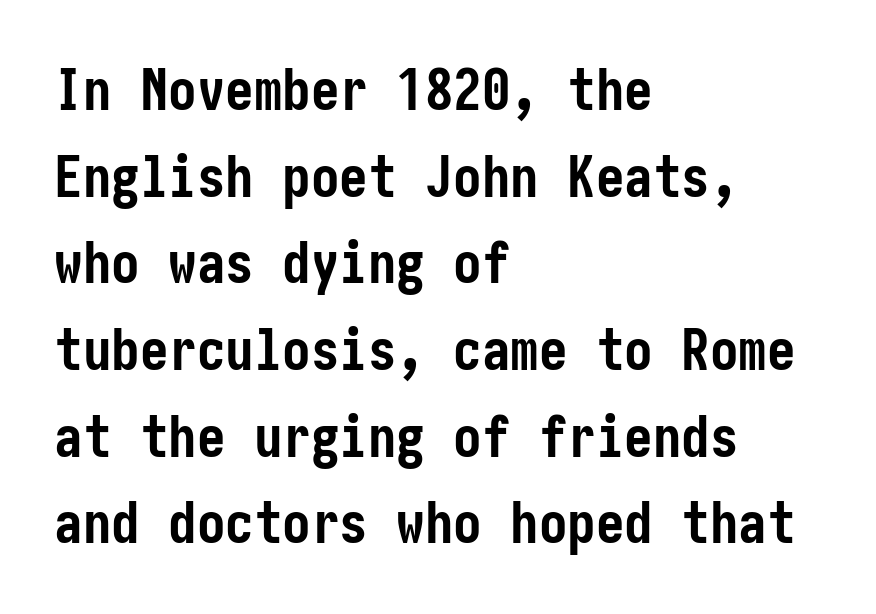
The image shows 57 px semibold, condensed sans-serif type, upright; set left-aligned, normal line spacing (1.52x), normal letter spacing, not underlined; low stroke contrast and a medium x-height.
